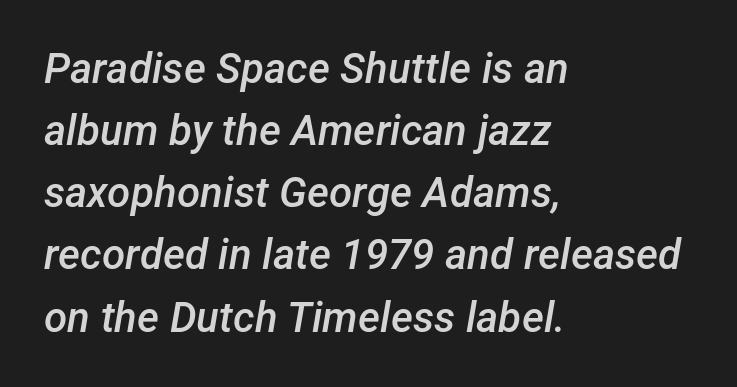
The string is rendered with underlining switched off. Typesetter's note: demi weight, one step under bold. Summary of vertical rhythm: regular, with standard interline spacing. Is the block centered? No — it sits flush against the left margin.
